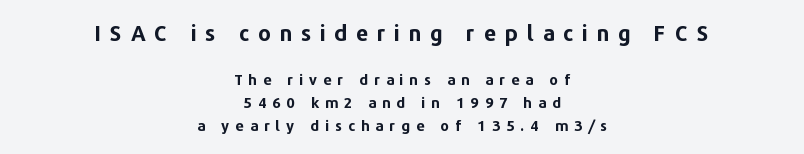
{"italic": "no", "bold": "yes", "underline": "no", "align": "center", "line_spacing": "normal", "line_spacing_ratio": 1.53, "letter_spacing": "wide", "letter_spacing_em": 0.39, "larger_block": "first", "size_ratio": 1.47, "glyph_px": 22}
